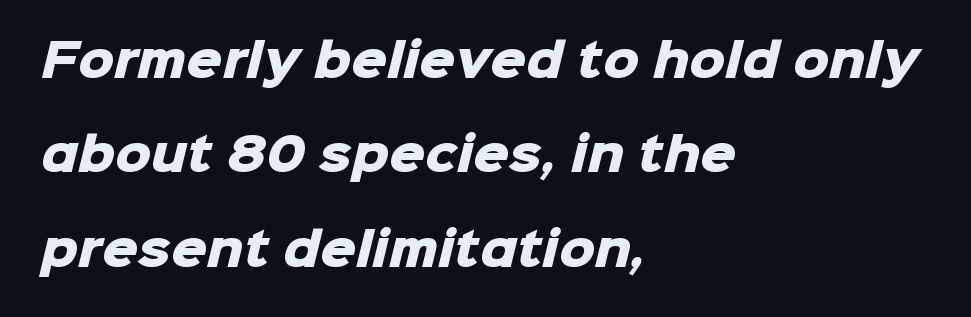
The image shows 45 px heavy sans-serif type; set left-aligned, loose line spacing (2.1x), normal letter spacing, not underlined; low stroke contrast and a medium x-height.
